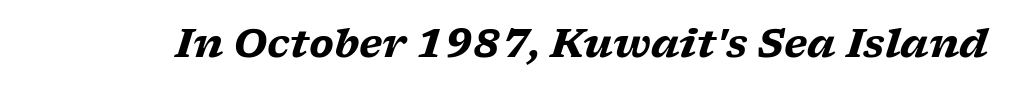
{"serif": "yes", "italic": "yes", "lean": "right", "slant_degrees": 17, "bold": "yes", "weight": "heavy", "width": "wide", "stroke_contrast": "low", "x_height": "medium", "monospaced": "no", "underline": "no", "letter_spacing": "normal", "letter_spacing_em": 0.0, "glyph_px": 39}
